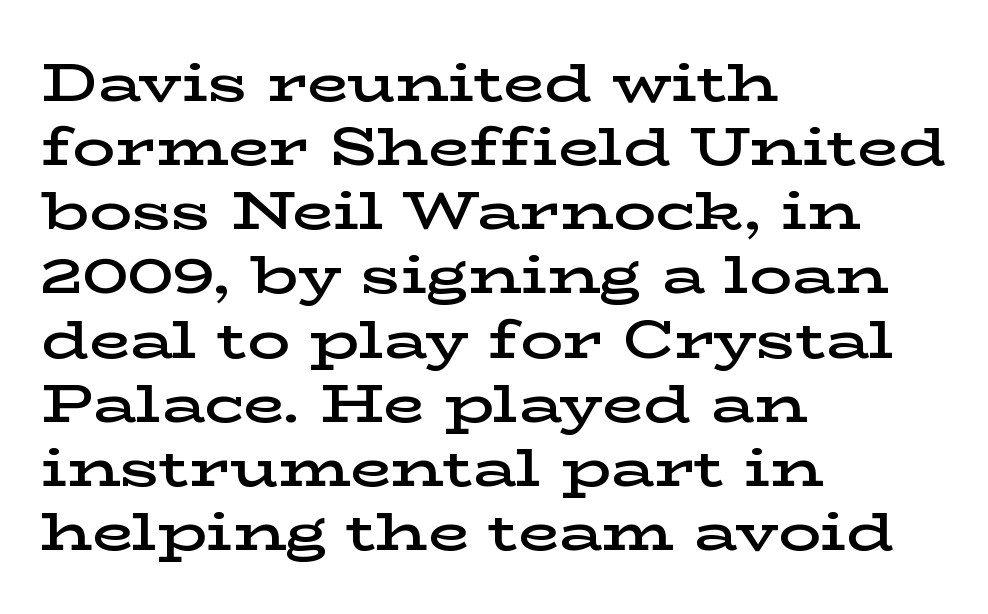
Q: Is the text bold? A: Semi-bold.
Q: Is the text italic (slanted)? A: No, it is upright.
Q: Is the typeface a serif or a sans-serif typeface? A: Serif.
Q: Is the text underlined? A: No.
Q: How is the paragraph aligned? A: Left-aligned.
Q: Is the spacing between letters normal or unusually wide? A: Normal.
Q: Width (condensed, normal, or wide)? A: Wide.
Q: Stroke contrast? A: Low.
Q: x-height? A: Medium.
Q: Monospaced? A: No.
